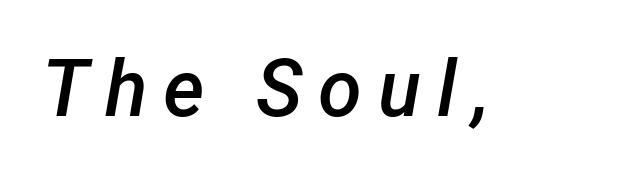
Q: Is the text bold? A: Semi-bold.
Q: Is the text italic (slanted)? A: Yes, it leans right by about 12 degrees.
Q: Is the text underlined? A: No.
Q: Is the spacing between letters normal or unusually wide? A: Unusually wide.
Q: Width (condensed, normal, or wide)? A: Normal.
Q: Stroke contrast? A: Low.
Q: x-height? A: Medium.
Q: Monospaced? A: No.
